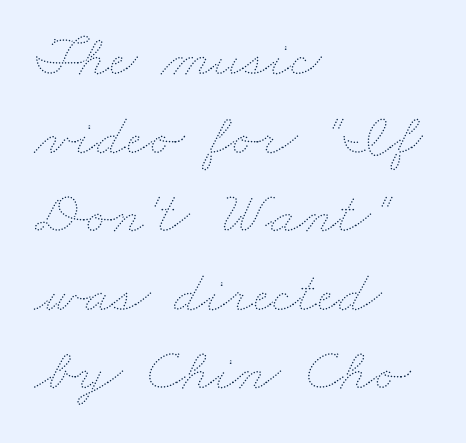
Q: Is the text bold? A: No.
Q: Is the text underlined? A: No.
Q: How is the paragraph aligned? A: Left-aligned.
Q: Is the spacing between letters normal or unusually wide? A: Normal.
Q: Is the spacing between lines tight, normal or loose? A: Normal.
Q: Width (condensed, normal, or wide)? A: Wide.
Q: Stroke contrast? A: Medium.
Q: x-height? A: Small.
Q: Monospaced? A: No.
